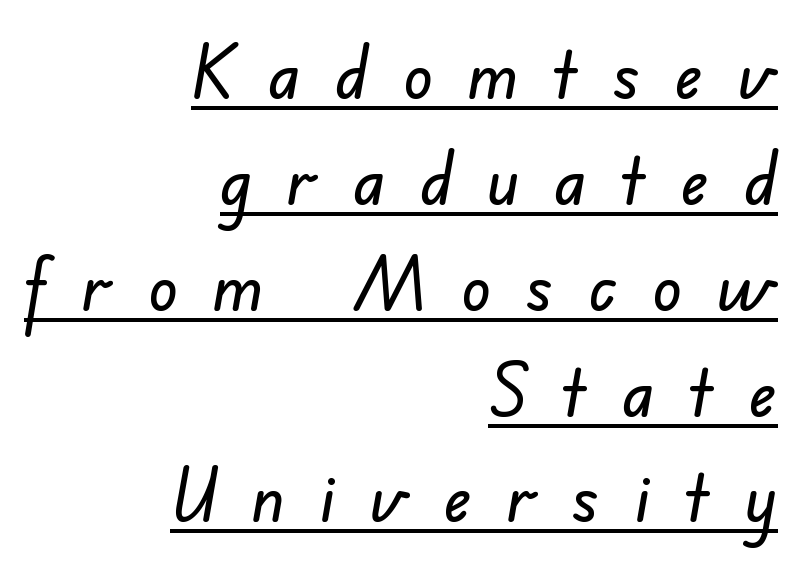
The block of text has a typical density, with ordinary space between rows. The type is letterspaced generously, with wide tracking. The glyphs in this specimen are sans serif. Proportional: the letters do not fall into vertical columns. The passage shown is underscored from start to finish. Caption: multi-line text, flush right, ragged left.
